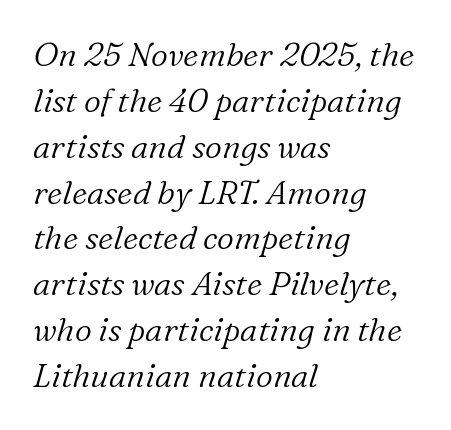
Q: Is the text bold? A: No.
Q: Is the text italic (slanted)? A: Yes, it leans right by about 16 degrees.
Q: Is the typeface a serif or a sans-serif typeface? A: Serif.
Q: Is the text underlined? A: No.
Q: How is the paragraph aligned? A: Left-aligned.
Q: Is the spacing between letters normal or unusually wide? A: Normal.
Q: Is the spacing between lines tight, normal or loose? A: Normal.
Q: Width (condensed, normal, or wide)? A: Normal.
Q: Stroke contrast? A: Low.
Q: x-height? A: Medium.
Q: Monospaced? A: No.
